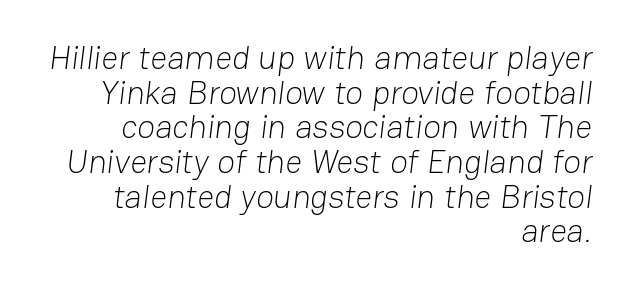
{"serif": "no", "bold": "no", "weight": "light", "width": "normal", "stroke_contrast": "low", "x_height": "medium", "monospaced": "no", "underline": "no", "align": "right", "line_spacing": "tight", "line_spacing_ratio": 1.05, "letter_spacing": "normal", "letter_spacing_em": 0.0, "glyph_px": 33}
